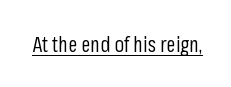
Italic: no, the glyphs are upright roman. You can see a thin bar hugging the bottom of the glyphs. Nothing heavy about these letters — not bold at all. Look at the tracking — it's just the regular setting, nothing added.
